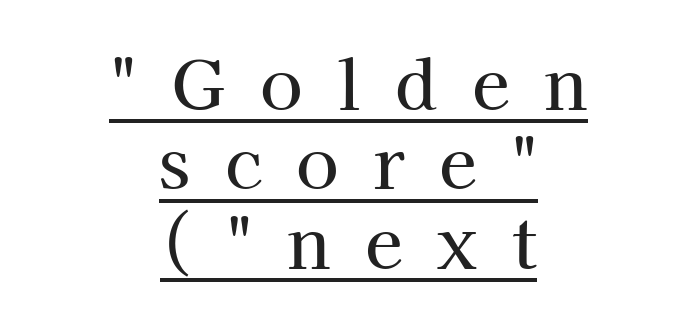
{"serif": "yes", "italic": "no", "width": "normal", "stroke_contrast": "high", "x_height": "medium", "monospaced": "no", "underline": "yes", "align": "center", "line_spacing": "tight", "line_spacing_ratio": 1.15, "letter_spacing": "wide", "letter_spacing_em": 0.5, "glyph_px": 69}
